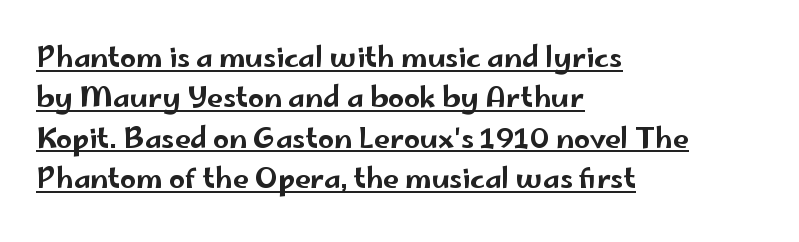
Q: Is the text italic (slanted)? A: No, it is upright.
Q: Is the typeface a serif or a sans-serif typeface? A: Sans-serif.
Q: Is the text underlined? A: Yes.
Q: How is the paragraph aligned? A: Left-aligned.
Q: Is the spacing between letters normal or unusually wide? A: Normal.
Q: Is the spacing between lines tight, normal or loose? A: Normal.
Q: Width (condensed, normal, or wide)? A: Wide.
Q: Stroke contrast? A: Low.
Q: x-height? A: Small.
Q: Monospaced? A: No.
